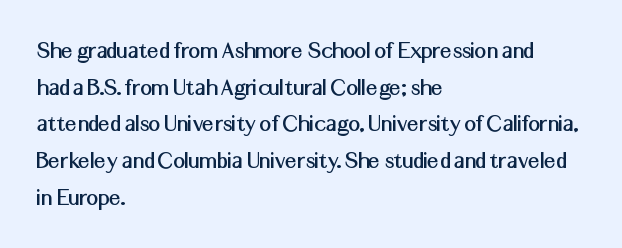
Here the glyphs are tracked normally, forming tight word shapes. Upright lettering throughout. Underline: absent. The lines are quadded left.
